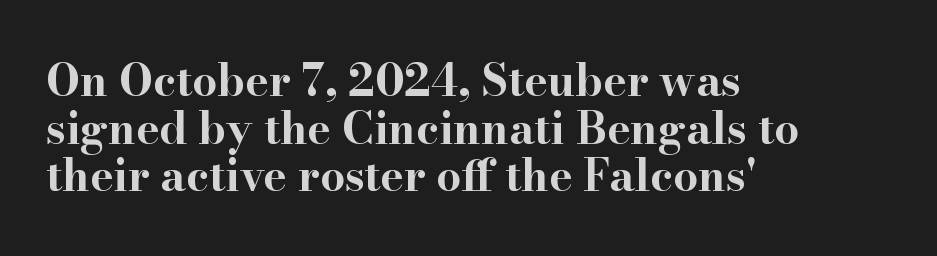
{"serif": "yes", "italic": "no", "bold": "yes", "weight": "bold", "width": "wide", "stroke_contrast": "high", "x_height": "small", "monospaced": "no", "underline": "no", "align": "left", "line_spacing": "tight", "line_spacing_ratio": 1.08, "letter_spacing": "normal", "letter_spacing_em": 0.0, "glyph_px": 44}
